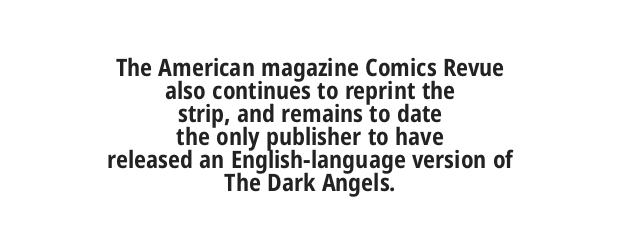
The typography opts for an upright posture over an oblique one. Default kerning and tracking; the words read as compact shapes. The area under the type is left untouched. A centered setting, common on invitations and titles, is used for this passage.
